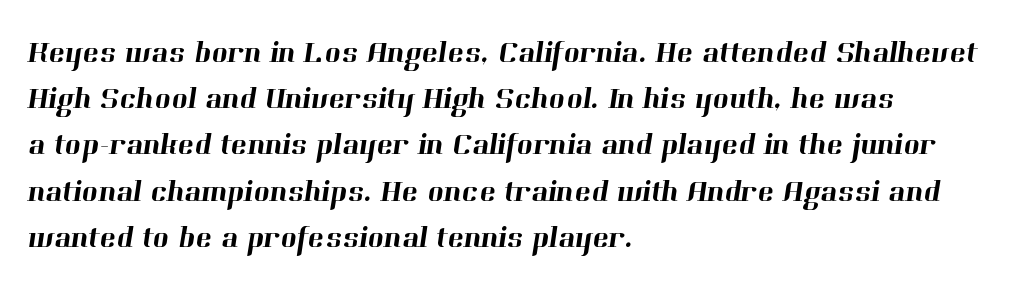
The image shows 31 px serif type; set left-aligned, normal line spacing (1.49x), normal letter spacing, not underlined; high stroke contrast and a medium x-height.
